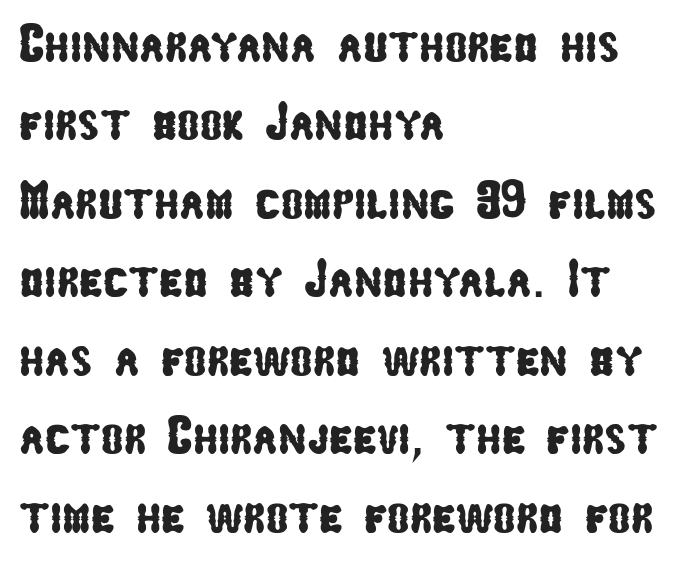
The image shows 53 px condensed sans-serif type; set left-aligned, normal line spacing (1.48x), normal letter spacing, not underlined; low stroke contrast and a medium x-height.
